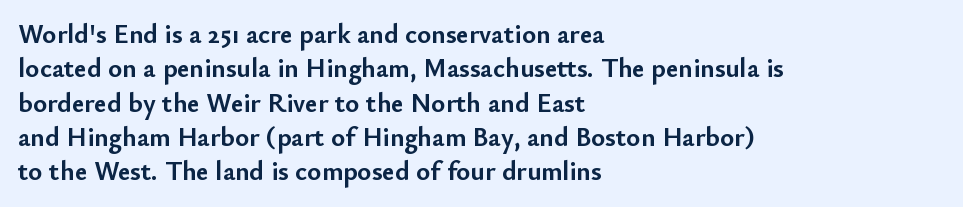
A typesetter would mark this as roman, not italic. Does the copy run flush right? No — it runs flush left. These words are printed bold, with thick strokes throughout. Successive baselines arrive at the customary interval. Caption: standard tracking, unaltered.
